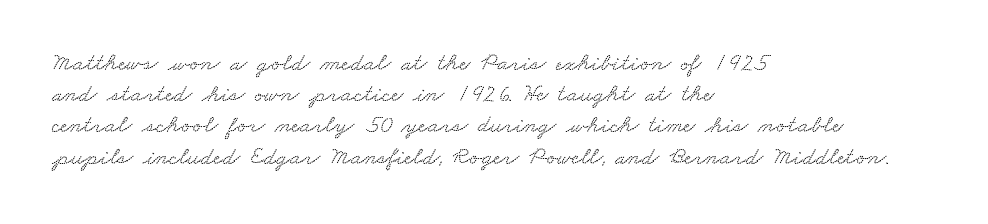
{"underline": "no", "align": "left", "line_spacing": "normal", "line_spacing_ratio": 1.25, "letter_spacing": "normal", "letter_spacing_em": 0.0, "glyph_px": 25}
